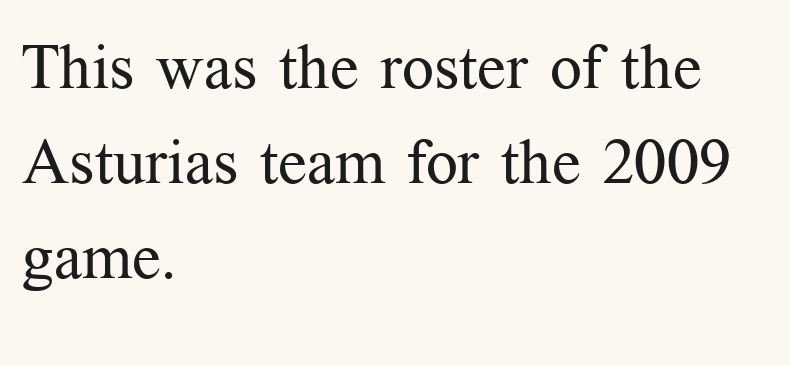
Does extra space separate the letters? No, they use regular spacing. This is roman type, the default non-slanted kind. The leading is moderate, giving the passage an even texture. Words float on clear page, feet unadorned.
